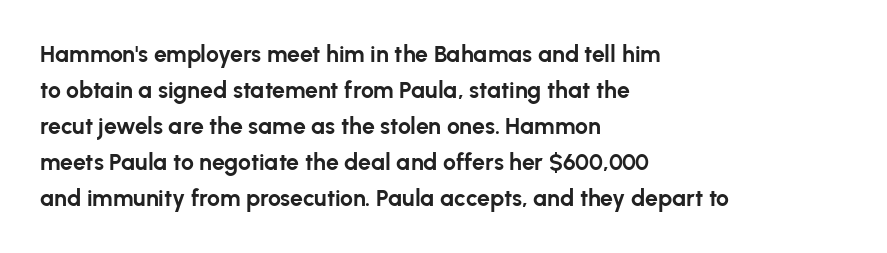
The image shows 23 px bold type, upright; set left-aligned, normal line spacing (1.57x), normal letter spacing, not underlined.
